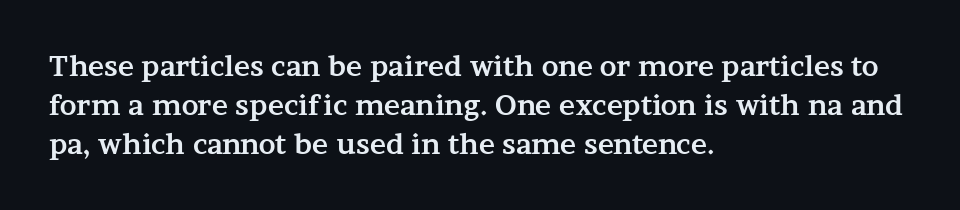
Q: Is the text bold? A: Yes.
Q: Is the text italic (slanted)? A: No, it is upright.
Q: Is the text underlined? A: No.
Q: How is the paragraph aligned? A: Left-aligned.
Q: Is the spacing between letters normal or unusually wide? A: Normal.
Q: Is the spacing between lines tight, normal or loose? A: Normal.
